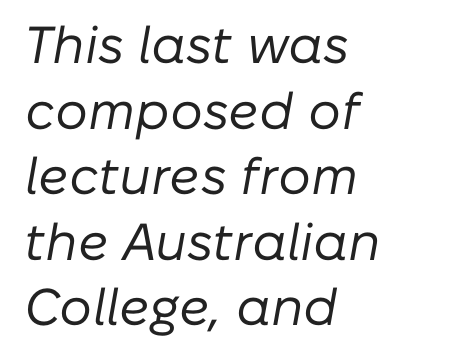
{"italic": "yes", "lean": "right", "slant_degrees": 10, "bold": "no", "weight": "regular", "width": "normal", "stroke_contrast": "low", "x_height": "medium", "monospaced": "no", "underline": "no", "align": "left", "line_spacing": "normal", "line_spacing_ratio": 1.26, "letter_spacing": "normal", "letter_spacing_em": 0.0, "glyph_px": 52}
